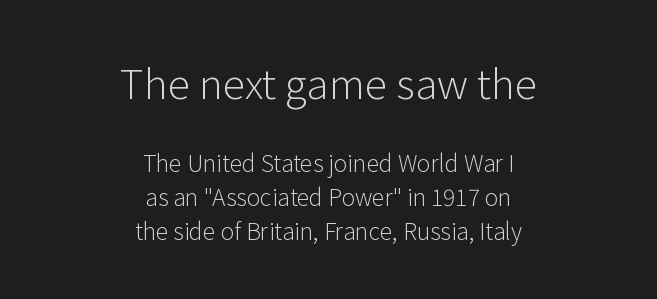
The image shows 41 px light sans-serif type, upright; set centered, normal line spacing (1.49x), normal letter spacing, not underlined; the first (top) block is 1.78x larger; low stroke contrast and a medium x-height.
